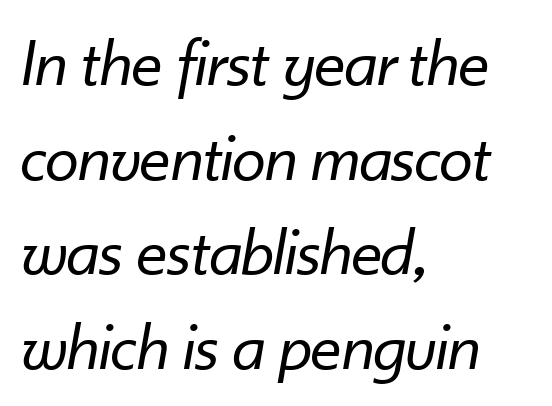
Q: Is the text bold? A: No.
Q: Is the text italic (slanted)? A: Yes, it leans right by about 10 degrees.
Q: Is the text underlined? A: No.
Q: How is the paragraph aligned? A: Left-aligned.
Q: Is the spacing between letters normal or unusually wide? A: Normal.
Q: Is the spacing between lines tight, normal or loose? A: Normal.
Q: Width (condensed, normal, or wide)? A: Normal.
Q: Stroke contrast? A: Low.
Q: x-height? A: Small.
Q: Monospaced? A: No.
